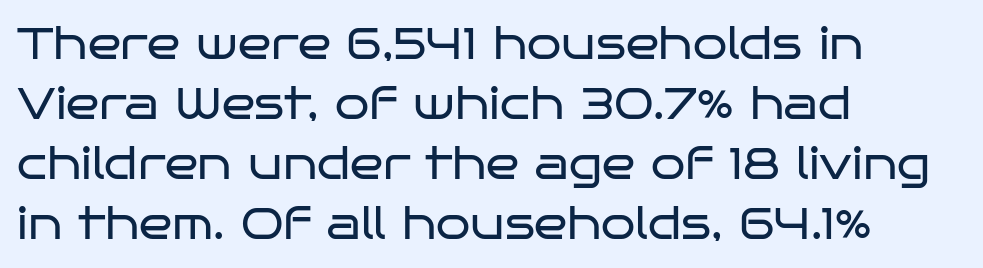
The image shows 44 px regular-weight, wide sans-serif type, upright; set left-aligned, normal line spacing (1.36x), normal letter spacing, not underlined; low stroke contrast and a large x-height.
